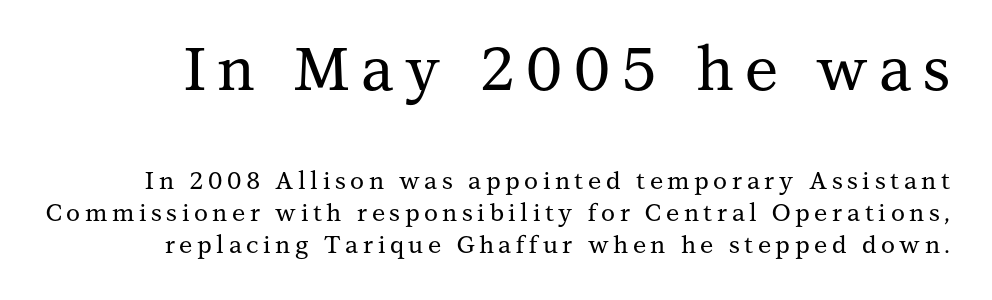
{"serif": "yes", "italic": "no", "width": "normal", "stroke_contrast": "medium", "x_height": "medium", "monospaced": "no", "underline": "no", "line_spacing": "normal", "line_spacing_ratio": 1.32, "larger_block": "first", "size_ratio": 2.5, "glyph_px": 60}
